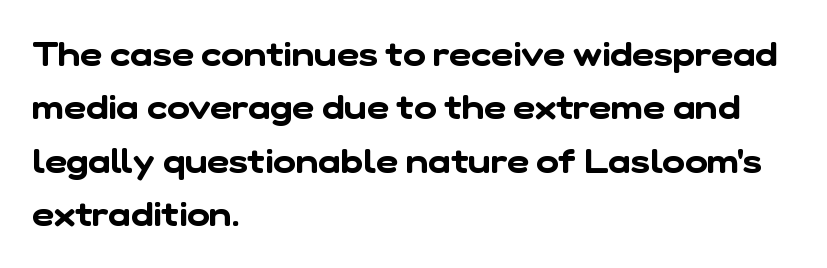
The image shows 34 px sans-serif type; set left-aligned, normal line spacing (1.57x), normal letter spacing, not underlined; low stroke contrast and a medium x-height.
